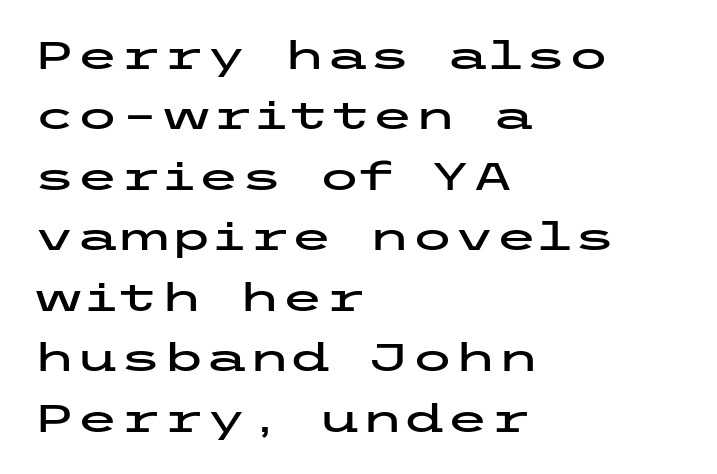
Q: Is the text italic (slanted)? A: No, it is upright.
Q: Is the typeface a serif or a sans-serif typeface? A: Sans-serif.
Q: Is the text underlined? A: No.
Q: How is the paragraph aligned? A: Left-aligned.
Q: Is the spacing between letters normal or unusually wide? A: Normal.
Q: Is the spacing between lines tight, normal or loose? A: Normal.
Q: Width (condensed, normal, or wide)? A: Wide.
Q: Stroke contrast? A: Low.
Q: x-height? A: Medium.
